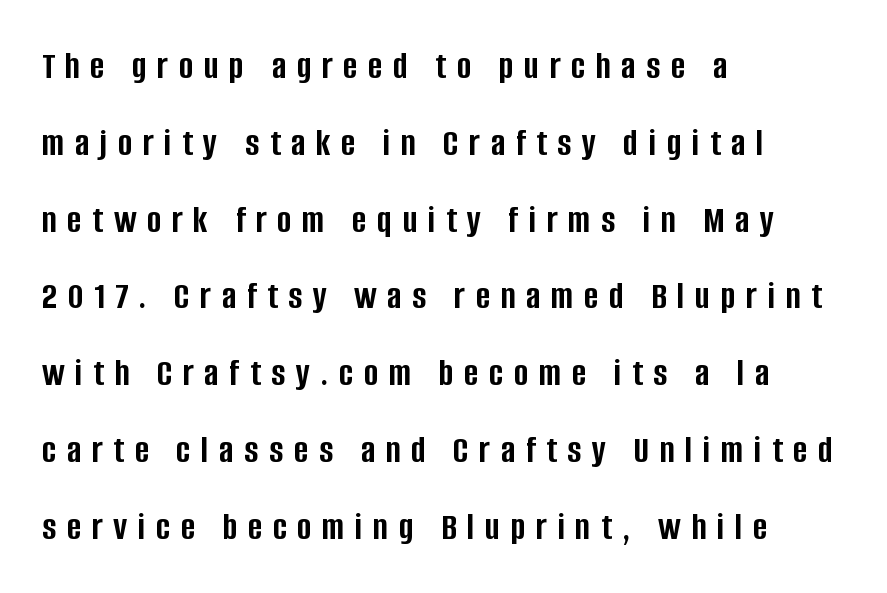
The image shows 39 px semibold, condensed sans-serif type, upright; set left-aligned, loose line spacing (1.97x), unusually wide letter spacing (+0.27 em), not underlined; low stroke contrast and a large x-height.
